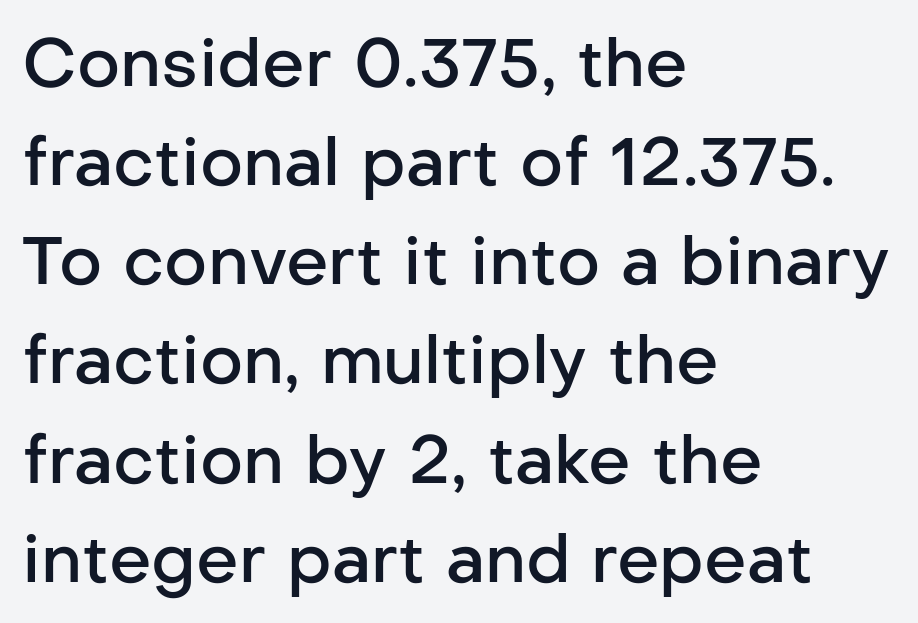
{"serif": "no", "italic": "no", "bold": "semi", "weight": "semibold", "width": "normal", "stroke_contrast": "low", "x_height": "medium", "monospaced": "no", "underline": "no", "align": "left", "line_spacing": "normal", "line_spacing_ratio": 1.48, "letter_spacing": "normal", "letter_spacing_em": 0.0, "glyph_px": 67}
